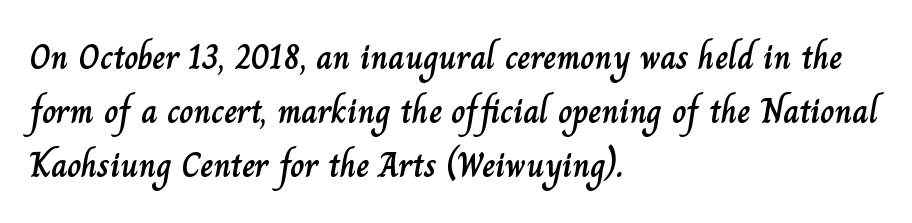
{"width": "normal", "stroke_contrast": "low", "x_height": "small", "monospaced": "no", "underline": "no", "align": "left", "line_spacing": "normal", "line_spacing_ratio": 1.55, "letter_spacing": "normal", "letter_spacing_em": 0.0, "glyph_px": 35}
